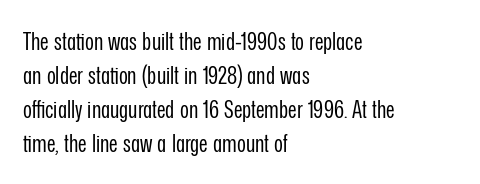
The image shows 24 px text type, upright; set left-aligned, normal line spacing (1.42x), normal letter spacing, not underlined.
